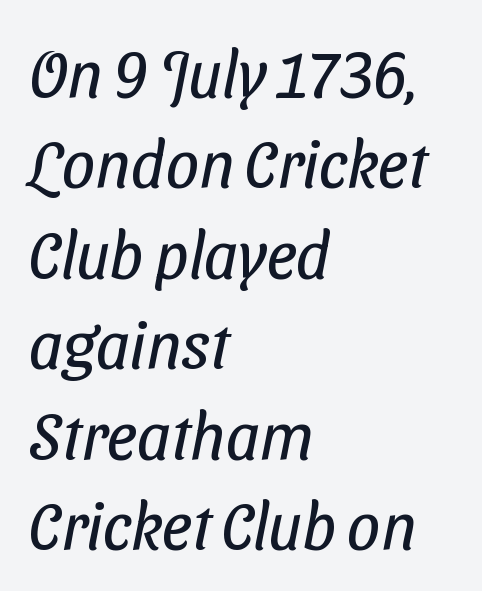
{"serif": "no", "bold": "no", "weight": "regular", "width": "condensed", "stroke_contrast": "low", "x_height": "medium", "monospaced": "no", "underline": "no", "align": "left", "line_spacing": "normal", "line_spacing_ratio": 1.37, "letter_spacing": "normal", "letter_spacing_em": 0.0, "glyph_px": 66}
